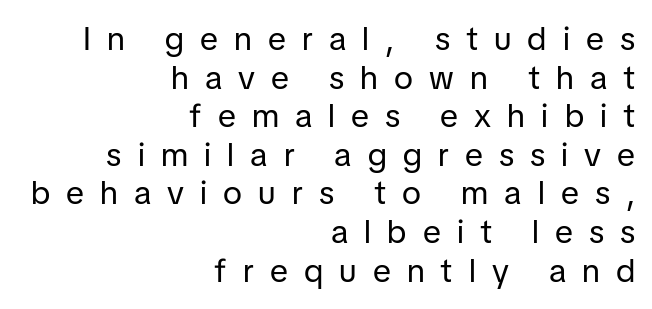
Q: Is the text bold? A: No.
Q: Is the text italic (slanted)? A: No, it is upright.
Q: Is the typeface a serif or a sans-serif typeface? A: Sans-serif.
Q: Is the text underlined? A: No.
Q: How is the paragraph aligned? A: Right-aligned.
Q: Is the spacing between letters normal or unusually wide? A: Unusually wide.
Q: Width (condensed, normal, or wide)? A: Normal.
Q: Stroke contrast? A: Low.
Q: x-height? A: Medium.
Q: Monospaced? A: No.
